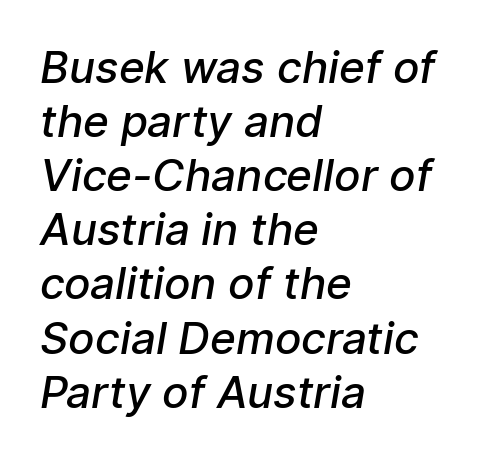
Q: Is the text bold? A: Semi-bold.
Q: Is the typeface a serif or a sans-serif typeface? A: Sans-serif.
Q: Is the text underlined? A: No.
Q: How is the paragraph aligned? A: Left-aligned.
Q: Is the spacing between letters normal or unusually wide? A: Normal.
Q: Width (condensed, normal, or wide)? A: Normal.
Q: Stroke contrast? A: Low.
Q: x-height? A: Medium.
Q: Monospaced? A: No.
